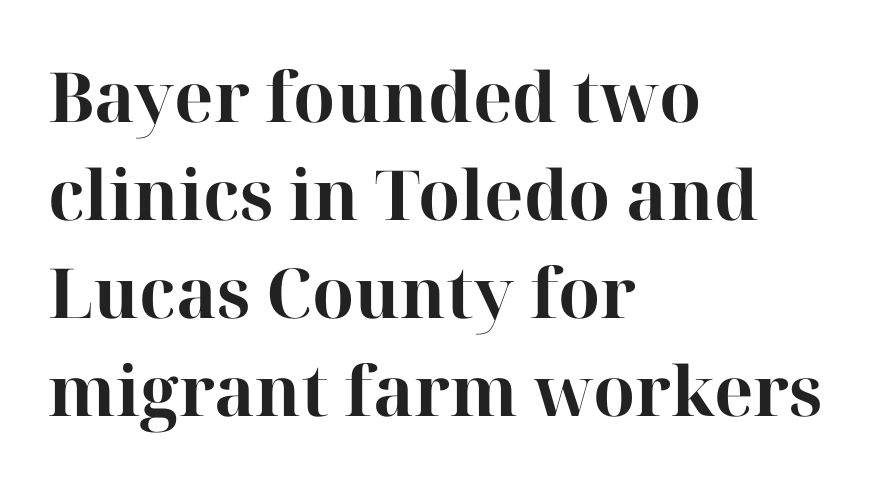
The image shows 69 px bold serif type, upright; set left-aligned, normal line spacing (1.42x), normal letter spacing, not underlined; high stroke contrast and a medium x-height.
